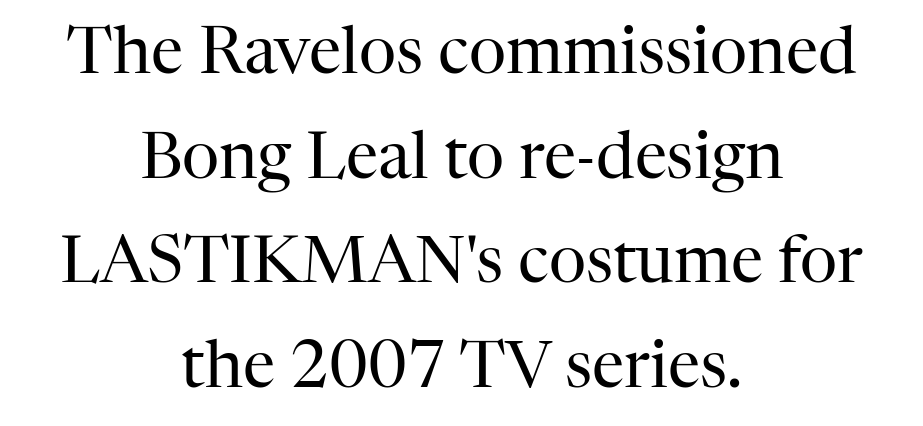
Q: Is the text bold? A: No.
Q: Is the text italic (slanted)? A: No, it is upright.
Q: Is the typeface a serif or a sans-serif typeface? A: Serif.
Q: Is the text underlined? A: No.
Q: How is the paragraph aligned? A: Centered.
Q: Is the spacing between letters normal or unusually wide? A: Normal.
Q: Is the spacing between lines tight, normal or loose? A: Normal.
Q: Width (condensed, normal, or wide)? A: Normal.
Q: Stroke contrast? A: High.
Q: x-height? A: Medium.
Q: Monospaced? A: No.
